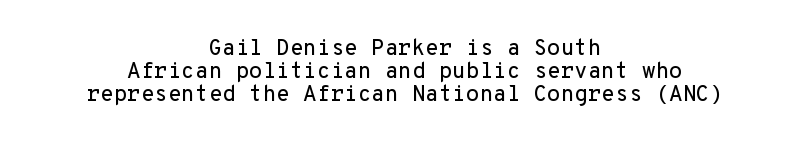
Q: Is the text italic (slanted)? A: No, it is upright.
Q: Is the text underlined? A: No.
Q: How is the paragraph aligned? A: Centered.
Q: Is the spacing between letters normal or unusually wide? A: Normal.
Q: Is the spacing between lines tight, normal or loose? A: Tight.
